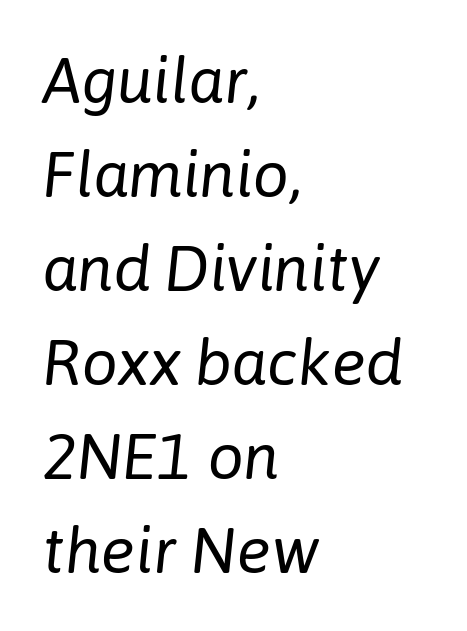
Short and long lines alike share a common starting point at left. The type is set solid horizontally, with unmodified tracking. Plain, unruled lines of type. The rows are spaced the way most documents space them. Stroke mass is kept to a normal reading level or below. You could not count columns in this text — the font is proportionally spaced.
